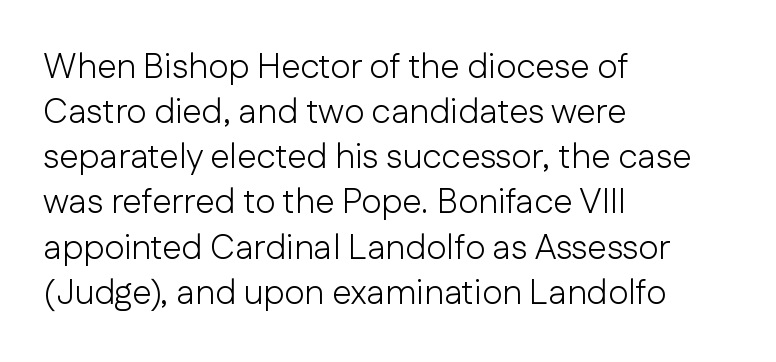
Q: Is the text bold? A: No.
Q: Is the text italic (slanted)? A: No, it is upright.
Q: Is the typeface a serif or a sans-serif typeface? A: Sans-serif.
Q: Is the text underlined? A: No.
Q: How is the paragraph aligned? A: Left-aligned.
Q: Is the spacing between letters normal or unusually wide? A: Normal.
Q: Is the spacing between lines tight, normal or loose? A: Normal.
Q: Width (condensed, normal, or wide)? A: Normal.
Q: Stroke contrast? A: Low.
Q: x-height? A: Medium.
Q: Monospaced? A: No.
